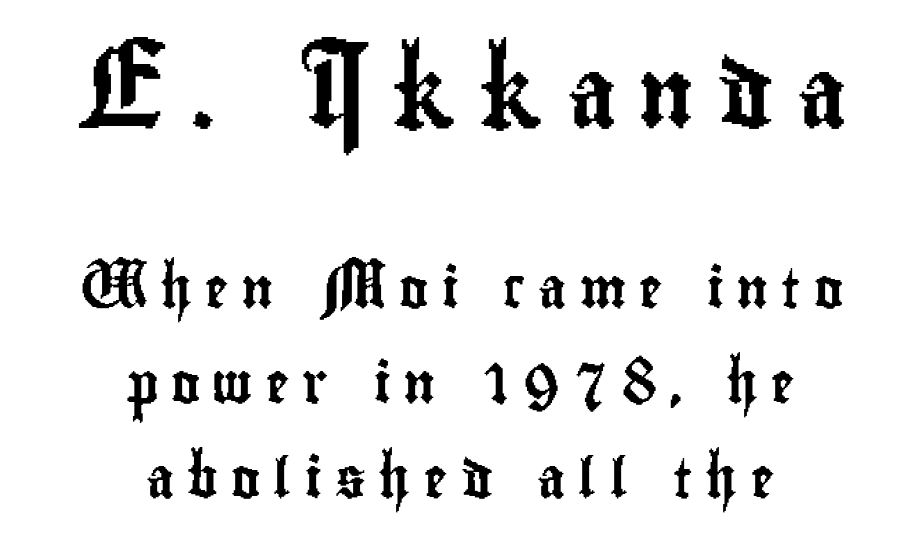
The image shows 69 px condensed sans-serif type, upright; set centered, loose line spacing (2.44x), unusually wide letter spacing (+0.34 em), not underlined; the first (top) block is 1.77x larger; low stroke contrast and a small x-height.
